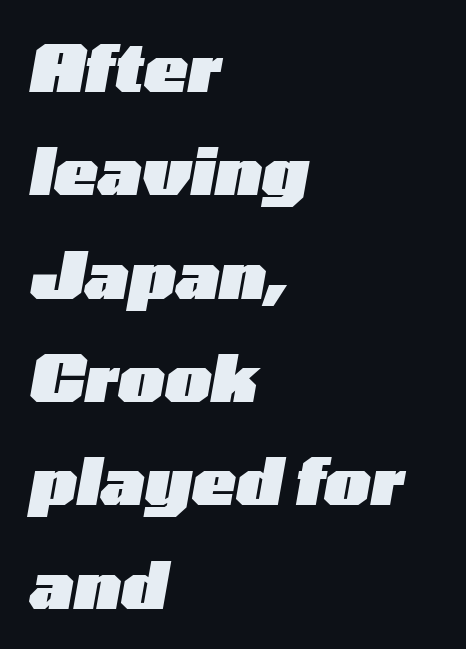
Summary of vertical rhythm: regular, with standard interline spacing. Think of a printed novel: that variable character pitch is what you see here. The axis of the letterforms is tilted away from vertical. The type is set solid horizontally, with unmodified tracking.
